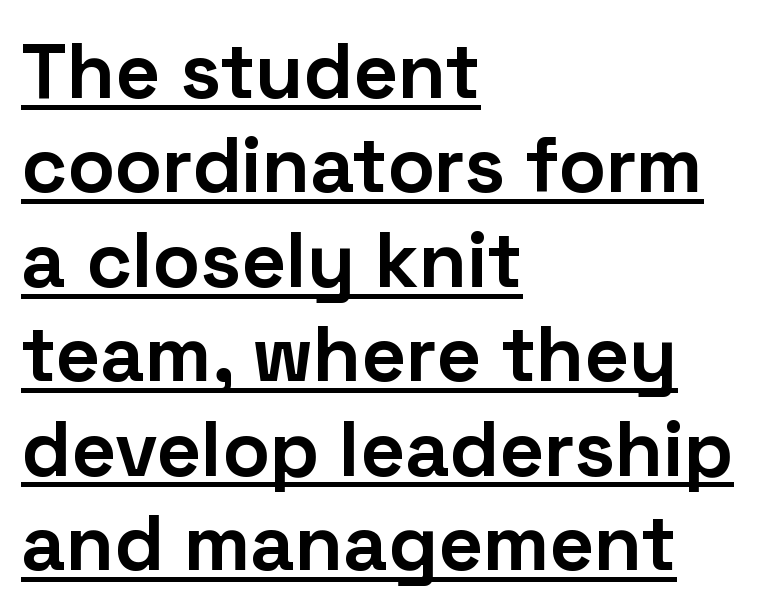
The image shows 78 px bold sans-serif type, upright; set left-aligned, line spacing 1.21x, normal letter spacing, underlined; low stroke contrast and a medium x-height.
